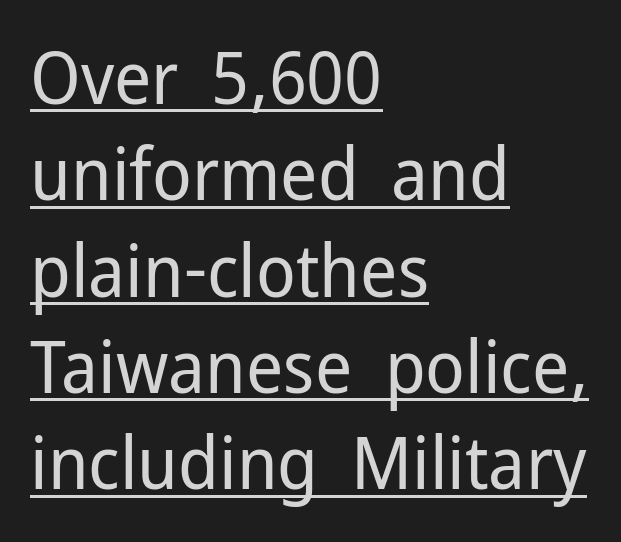
{"serif": "no", "italic": "no", "bold": "no", "weight": "regular", "width": "normal", "stroke_contrast": "low", "x_height": "medium", "monospaced": "no", "underline": "yes", "align": "left", "line_spacing": "normal", "line_spacing_ratio": 1.32, "letter_spacing": "normal", "letter_spacing_em": 0.0, "glyph_px": 73}
